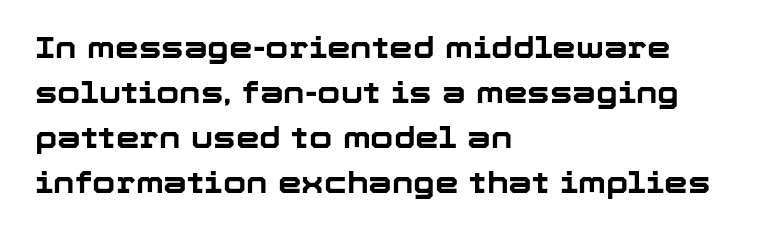
Q: Is the text bold? A: Yes.
Q: Is the text italic (slanted)? A: No, it is upright.
Q: Is the typeface a serif or a sans-serif typeface? A: Sans-serif.
Q: Is the text underlined? A: No.
Q: How is the paragraph aligned? A: Left-aligned.
Q: Is the spacing between letters normal or unusually wide? A: Normal.
Q: Is the spacing between lines tight, normal or loose? A: Normal.
Q: Width (condensed, normal, or wide)? A: Normal.
Q: Stroke contrast? A: Low.
Q: x-height? A: Medium.
Q: Monospaced? A: No.
